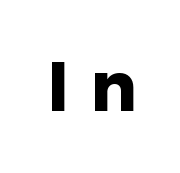
The image shows 69 px heavy sans-serif type, upright; set unusually wide letter spacing (+0.3 em), not underlined; low stroke contrast and a medium x-height.
